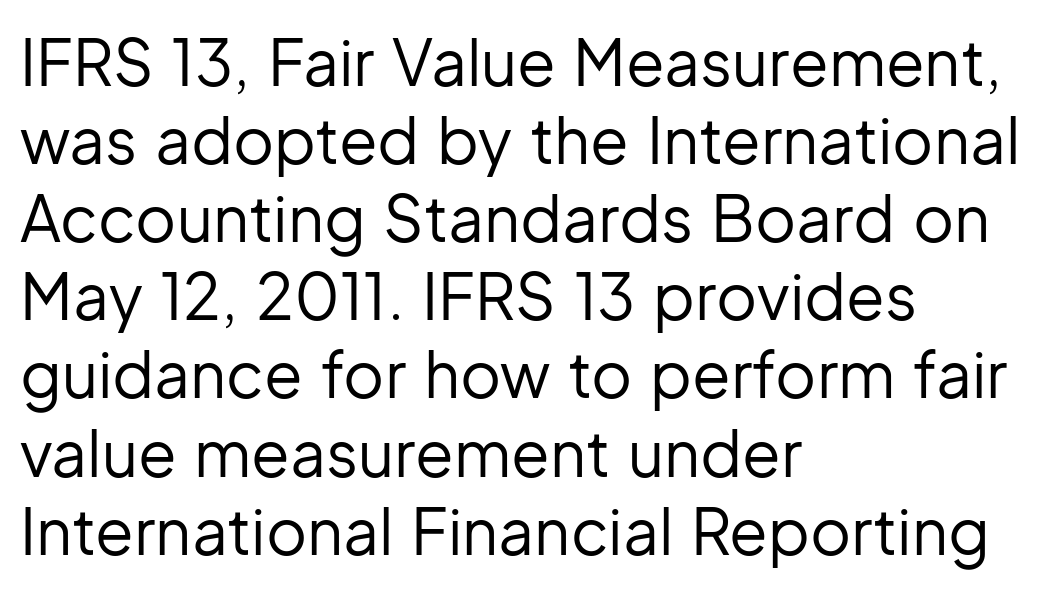
{"serif": "no", "italic": "no", "bold": "no", "weight": "regular", "width": "normal", "stroke_contrast": "low", "x_height": "medium", "monospaced": "no", "underline": "no", "align": "left", "line_spacing_ratio": 1.24, "letter_spacing": "normal", "letter_spacing_em": 0.0, "glyph_px": 63}
